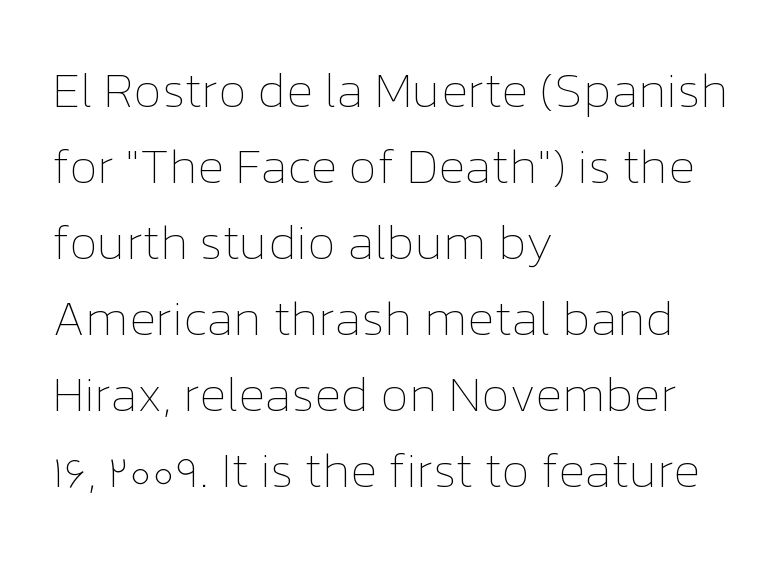
The image shows 49 px thin type, upright; set left-aligned, normal line spacing (1.55x), normal letter spacing, not underlined; low stroke contrast and a medium x-height.
